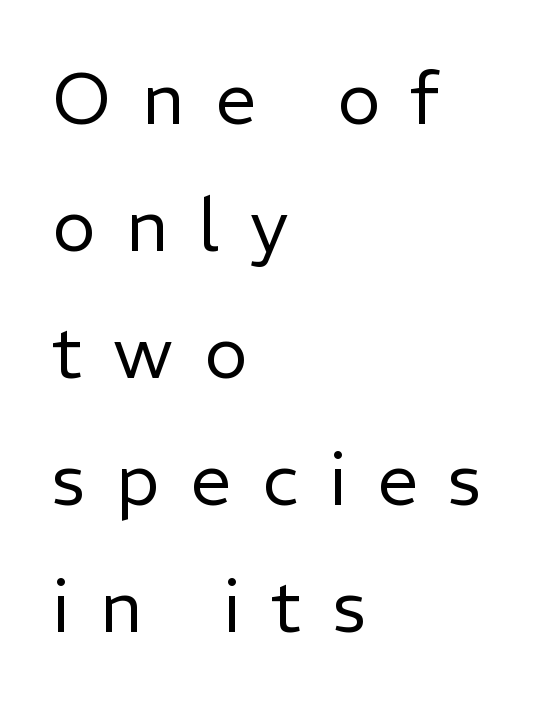
{"serif": "no", "italic": "no", "bold": "no", "weight": "regular", "width": "normal", "stroke_contrast": "low", "x_height": "medium", "monospaced": "no", "underline": "no", "align": "left", "line_spacing_ratio": 1.74, "letter_spacing": "wide", "letter_spacing_em": 0.42, "glyph_px": 73}
